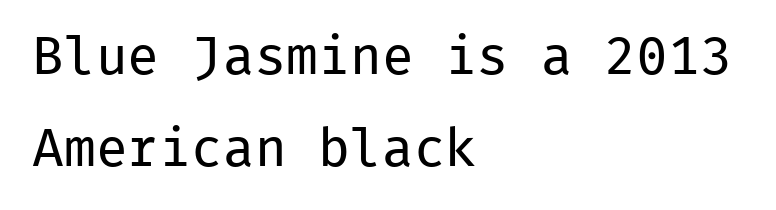
The image shows 53 px regular-weight sans-serif type, upright, monospaced; set left-aligned, line spacing 1.73x, normal letter spacing, not underlined; low stroke contrast and a medium x-height.
